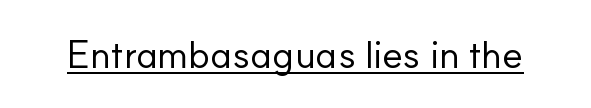
Q: Is the text bold? A: No.
Q: Is the text italic (slanted)? A: No, it is upright.
Q: Is the typeface a serif or a sans-serif typeface? A: Sans-serif.
Q: Is the text underlined? A: Yes.
Q: Is the spacing between letters normal or unusually wide? A: Normal.
Q: Width (condensed, normal, or wide)? A: Normal.
Q: Stroke contrast? A: Low.
Q: x-height? A: Small.
Q: Monospaced? A: No.
